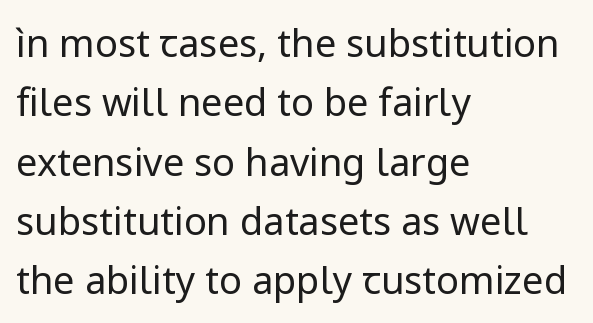
{"serif": "no", "italic": "no", "bold": "no", "weight": "regular", "width": "normal", "stroke_contrast": "low", "x_height": "medium", "monospaced": "no", "underline": "no", "align": "left", "line_spacing": "normal", "line_spacing_ratio": 1.56, "letter_spacing": "normal", "letter_spacing_em": 0.0, "glyph_px": 38}
